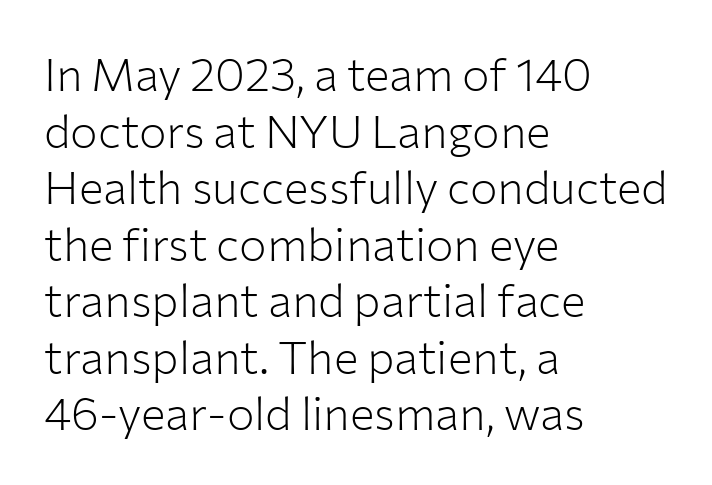
The face looks like a standard text weight, possibly lighter. A typesetter would call this proportional, since set widths differ per character. Italic? Not at all — the glyphs are vertical. Anything drawn beneath the words? Only blank space. Tracking value appears to be zero — textbook default spacing.
